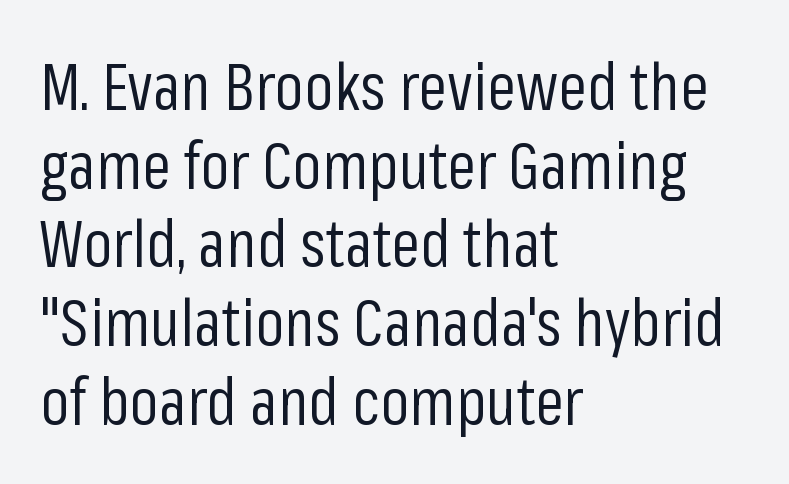
Q: Is the text bold? A: No.
Q: Is the text italic (slanted)? A: No, it is upright.
Q: Is the typeface a serif or a sans-serif typeface? A: Sans-serif.
Q: Is the text underlined? A: No.
Q: How is the paragraph aligned? A: Left-aligned.
Q: Is the spacing between letters normal or unusually wide? A: Normal.
Q: Width (condensed, normal, or wide)? A: Condensed.
Q: Stroke contrast? A: Low.
Q: x-height? A: Medium.
Q: Monospaced? A: No.
